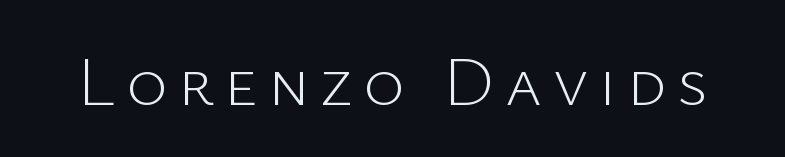
Q: Is the text bold? A: No.
Q: Is the text italic (slanted)? A: No, it is upright.
Q: Is the typeface a serif or a sans-serif typeface? A: Sans-serif.
Q: Is the text underlined? A: No.
Q: Width (condensed, normal, or wide)? A: Normal.
Q: Stroke contrast? A: Low.
Q: x-height? A: Medium.
Q: Monospaced? A: No.
